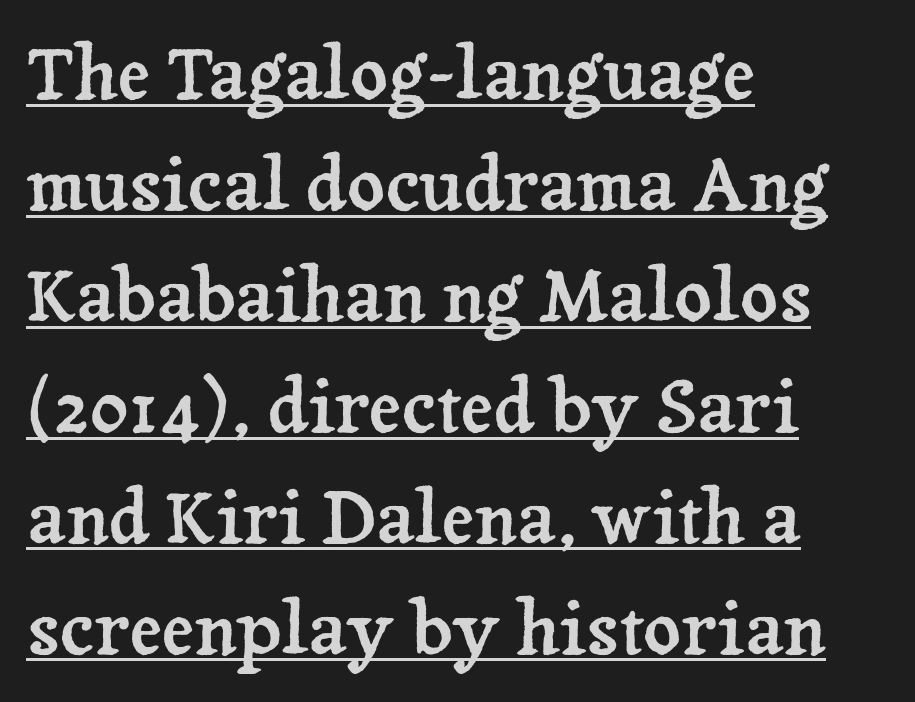
Q: Is the text italic (slanted)? A: No, it is upright.
Q: Is the typeface a serif or a sans-serif typeface? A: Serif.
Q: Is the text underlined? A: Yes.
Q: How is the paragraph aligned? A: Left-aligned.
Q: Is the spacing between letters normal or unusually wide? A: Normal.
Q: Is the spacing between lines tight, normal or loose? A: Normal.
Q: Width (condensed, normal, or wide)? A: Normal.
Q: Stroke contrast? A: Low.
Q: x-height? A: Medium.
Q: Monospaced? A: No.
